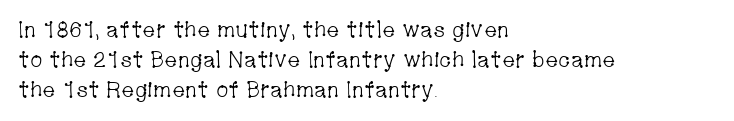
Reading down the column, the eye jumps a familiar distance to each next line. Left-aligned paragraph, ragged on the right. Check under the words: just untouched page. Nope, not italic — everything's standing straight.
